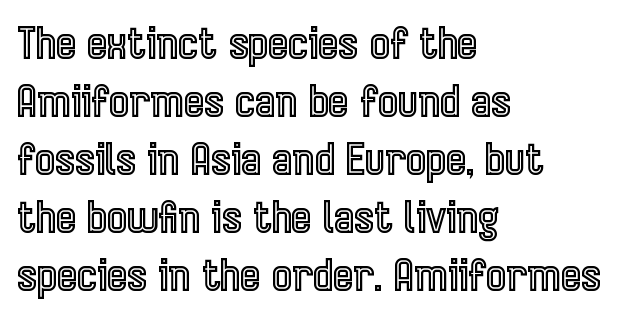
{"italic": "no", "width": "condensed", "x_height": "medium", "monospaced": "no", "underline": "no", "align": "left", "line_spacing": "normal", "line_spacing_ratio": 1.35, "letter_spacing": "normal", "letter_spacing_em": 0.0, "glyph_px": 43}
